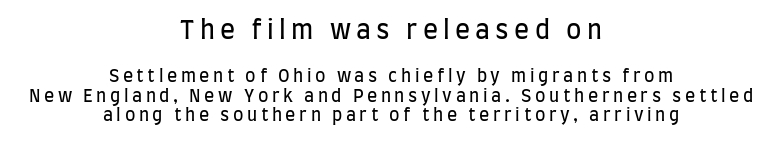
The rendering shrinks the type as you move from the upper chunk to the lower. In terms of posture, this sample is upright. Has an underline been added? It has not. The font sits on the lighter half of the weight spectrum, regular included.
